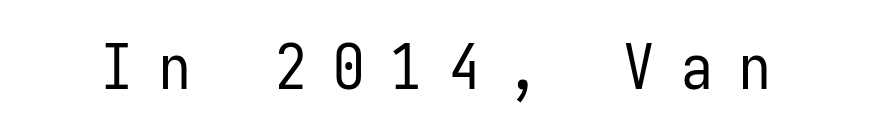
Every character here occupies the same horizontal width, giving the sample a typewriter-like rhythm. Characters follow at a spacing far wider than the type designer built in. Classification — sans serif. Is the type heavy? It reads as light-to-regular instead. Underlining? Definitely not there.
